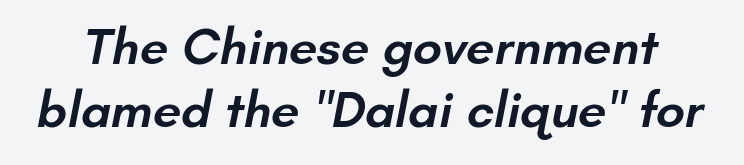
The image shows 51 px semibold sans-serif type; set line spacing 1.23x, normal letter spacing, not underlined; low stroke contrast and a small x-height.
